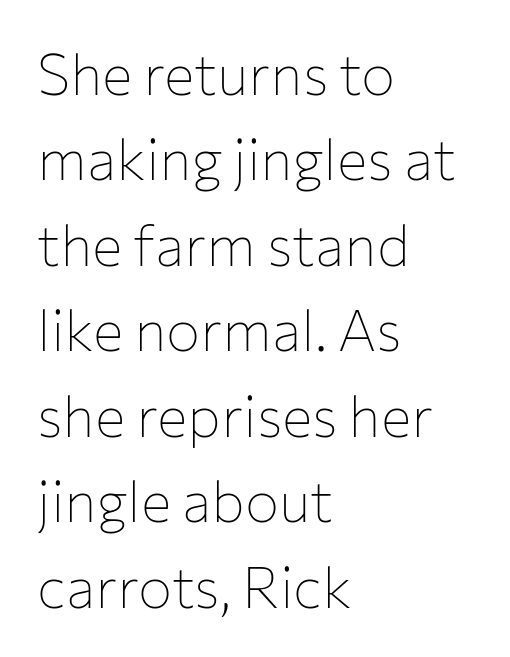
{"serif": "no", "italic": "no", "bold": "no", "weight": "thin", "width": "normal", "stroke_contrast": "low", "x_height": "medium", "monospaced": "no", "underline": "no", "align": "left", "line_spacing": "normal", "line_spacing_ratio": 1.5, "letter_spacing": "normal", "letter_spacing_em": 0.0, "glyph_px": 57}
